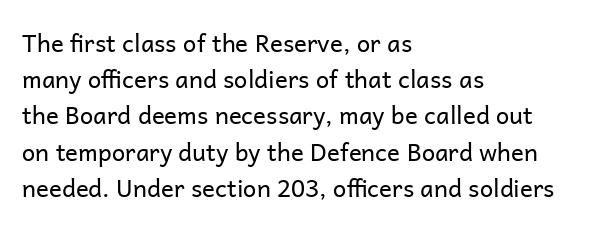
Q: Is the text bold? A: No.
Q: Is the text italic (slanted)? A: No, it is upright.
Q: Is the text underlined? A: No.
Q: How is the paragraph aligned? A: Left-aligned.
Q: Is the spacing between letters normal or unusually wide? A: Normal.
Q: Is the spacing between lines tight, normal or loose? A: Normal.
